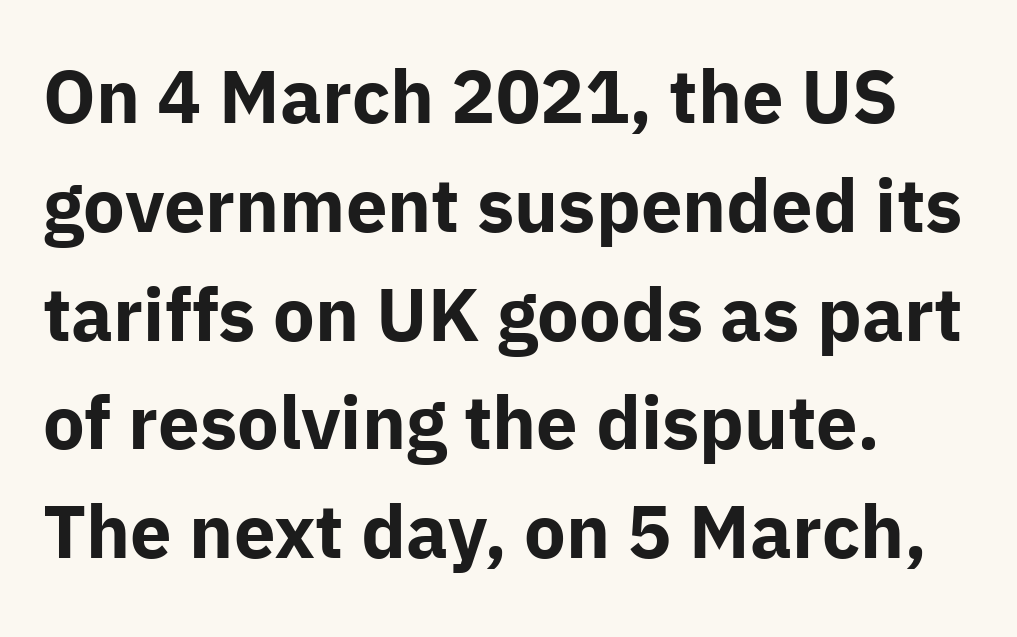
The image shows 74 px bold sans-serif type, upright; set left-aligned, normal line spacing (1.47x), normal letter spacing, not underlined; low stroke contrast and a medium x-height.
